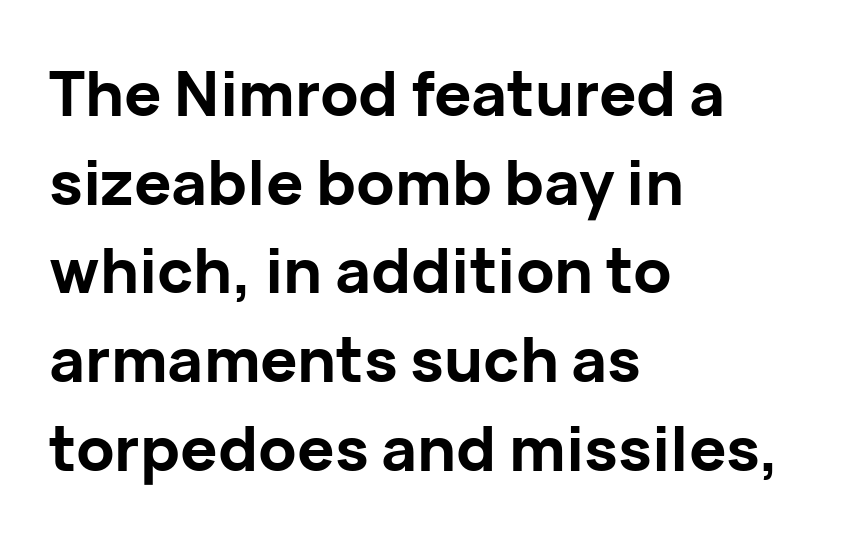
Q: Is the text bold? A: Yes.
Q: Is the text italic (slanted)? A: No, it is upright.
Q: Is the typeface a serif or a sans-serif typeface? A: Sans-serif.
Q: Is the text underlined? A: No.
Q: How is the paragraph aligned? A: Left-aligned.
Q: Is the spacing between letters normal or unusually wide? A: Normal.
Q: Is the spacing between lines tight, normal or loose? A: Normal.
Q: Width (condensed, normal, or wide)? A: Normal.
Q: Stroke contrast? A: Low.
Q: x-height? A: Medium.
Q: Monospaced? A: No.
